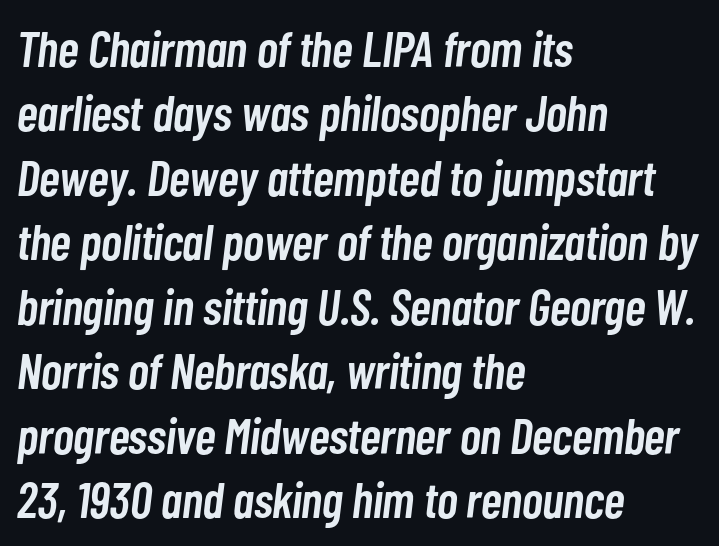
{"italic": "yes", "lean": "right", "slant_degrees": 7, "bold": "semi", "weight": "semibold", "width": "condensed", "stroke_contrast": "low", "x_height": "medium", "monospaced": "no", "underline": "no", "align": "left", "line_spacing": "normal", "line_spacing_ratio": 1.29, "letter_spacing": "normal", "letter_spacing_em": 0.0, "glyph_px": 50}
